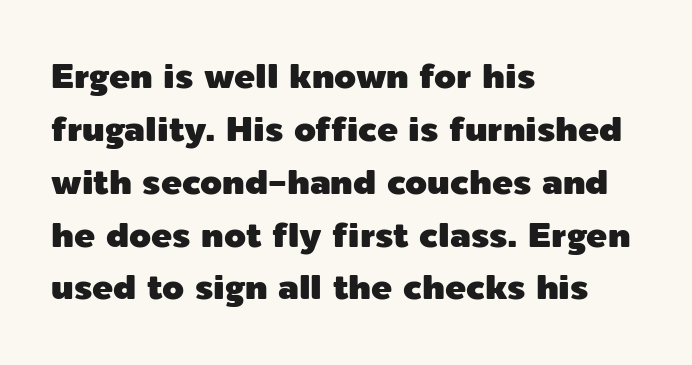
Q: Is the text italic (slanted)? A: No, it is upright.
Q: Is the typeface a serif or a sans-serif typeface? A: Sans-serif.
Q: Is the text underlined? A: No.
Q: How is the paragraph aligned? A: Left-aligned.
Q: Is the spacing between letters normal or unusually wide? A: Normal.
Q: Is the spacing between lines tight, normal or loose? A: Normal.
Q: Width (condensed, normal, or wide)? A: Normal.
Q: x-height? A: Medium.
Q: Monospaced? A: No.
